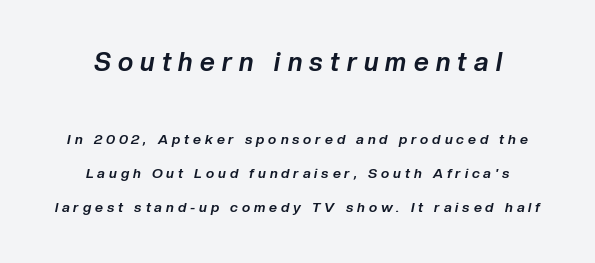
Q: Is the text bold? A: Yes.
Q: Is the text italic (slanted)? A: Yes, it leans right by about 10 degrees.
Q: Is the text underlined? A: No.
Q: How is the paragraph aligned? A: Centered.
Q: Is the spacing between letters normal or unusually wide? A: Unusually wide.
Q: Is the spacing between lines tight, normal or loose? A: Loose.
Q: Which block of text is set in a larger size, the first (top) or the second (bottom)? A: The first (top) one.
